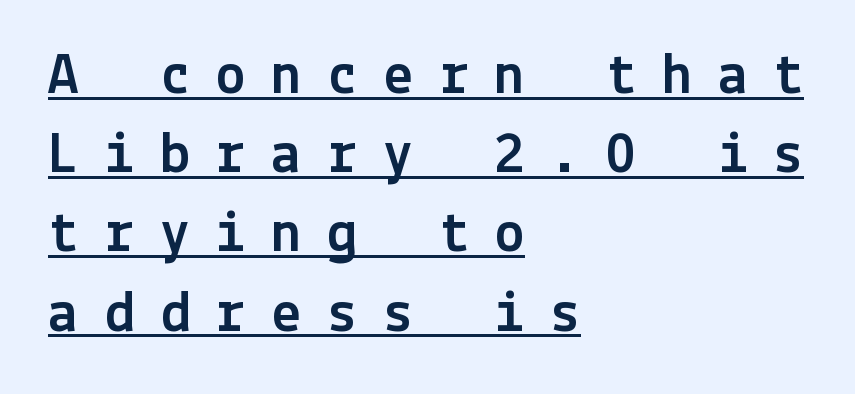
{"serif": "no", "italic": "no", "width": "normal", "x_height": "medium", "underline": "yes", "align": "left", "line_spacing": "normal", "line_spacing_ratio": 1.32, "letter_spacing": "wide", "letter_spacing_em": 0.43, "glyph_px": 60}
